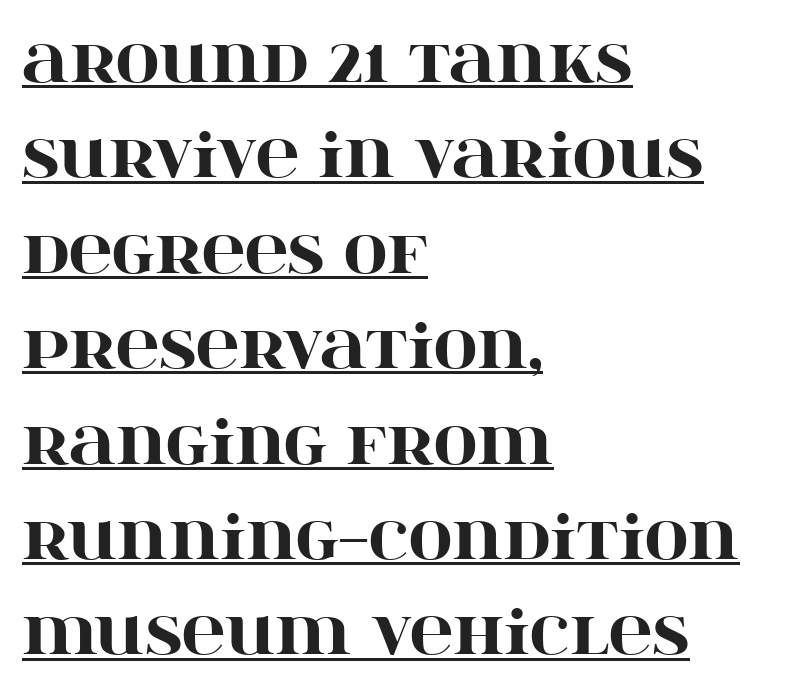
The image shows 60 px heavy, wide serif type, upright; set left-aligned, normal line spacing (1.59x), normal letter spacing, underlined; high stroke contrast and a large x-height.
